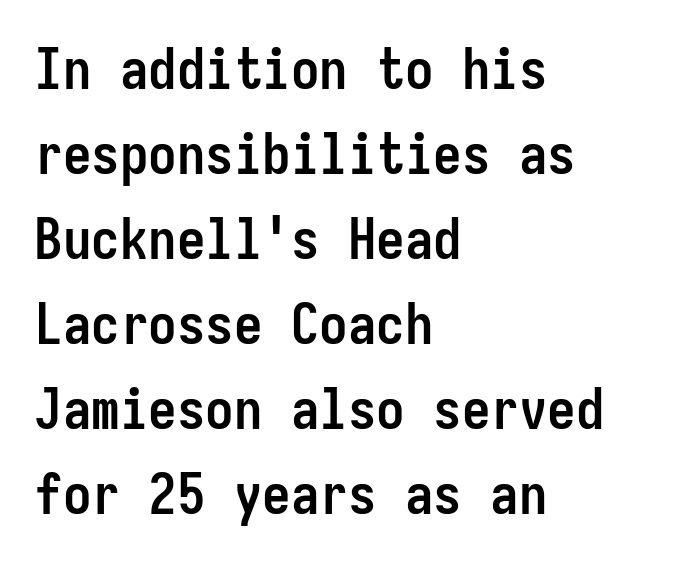
These lines carry a lot of weight — the face is fully bold. Baseline-to-baseline distance is the conventional proportion of letter height. Short note: letters normally spaced. Type style note: lacks serifs. Is there any slant? The stems are plumb. The rendering anchors every line to the left-hand side.
